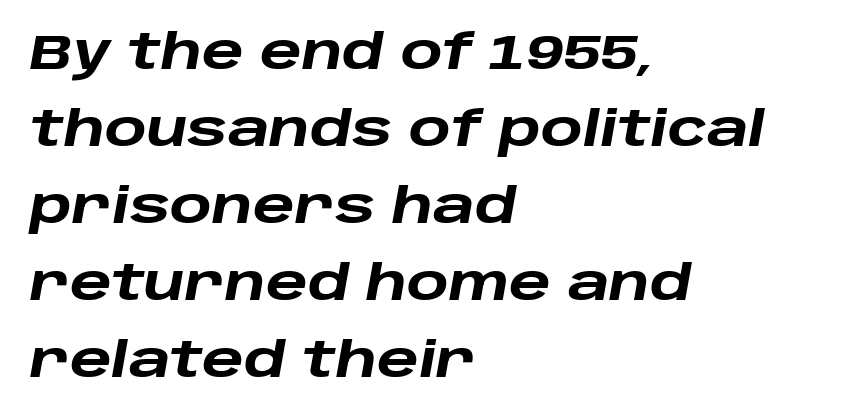
The image shows 49 px heavy, wide type, italic (leaning right); set left-aligned, normal line spacing (1.57x), normal letter spacing, not underlined; low stroke contrast and a large x-height.
